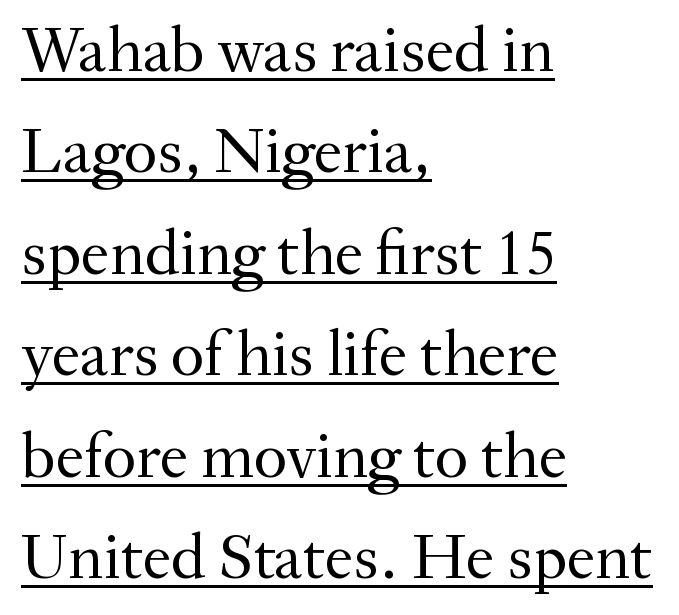
The image shows 65 px regular-weight serif type, upright; set left-aligned, normal line spacing (1.56x), normal letter spacing, underlined; medium stroke contrast and a small x-height.
